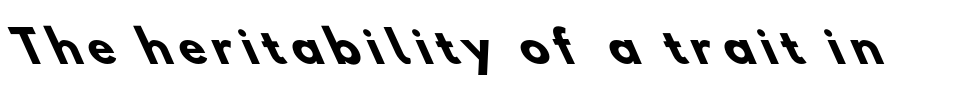
{"serif": "no", "bold": "yes", "weight": "heavy", "width": "normal", "stroke_contrast": "low", "x_height": "small", "monospaced": "no", "underline": "no", "glyph_px": 43}
